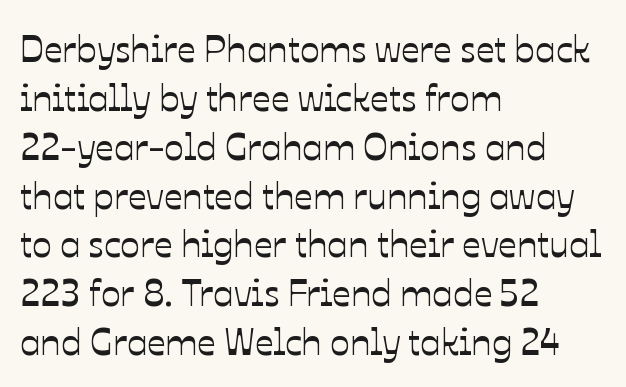
Varying glyph widths throughout — classic text-font behaviour. The space beneath each line is pristine and unruled. Compared with typical body copy, the letter spacing here is the same. This sample uses an upright cut, with every glyph sitting square on the baseline. Whoever set this chose a conventional vertical rhythm. Caption: multi-line text, flush left, ragged right.
